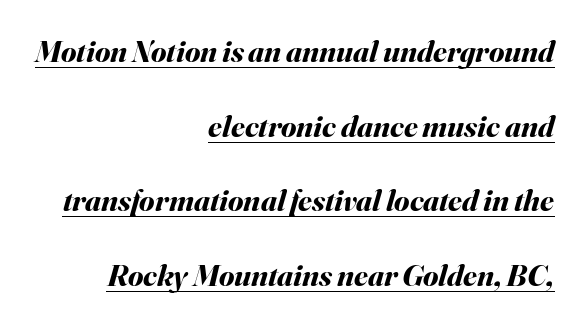
{"italic": "yes", "lean": "right", "slant_degrees": 16, "bold": "yes", "weight": "bold", "width": "normal", "stroke_contrast": "medium", "x_height": "small", "monospaced": "no", "underline": "yes", "align": "right", "line_spacing": "loose", "line_spacing_ratio": 2.41, "letter_spacing": "normal", "letter_spacing_em": 0.0, "glyph_px": 31}
